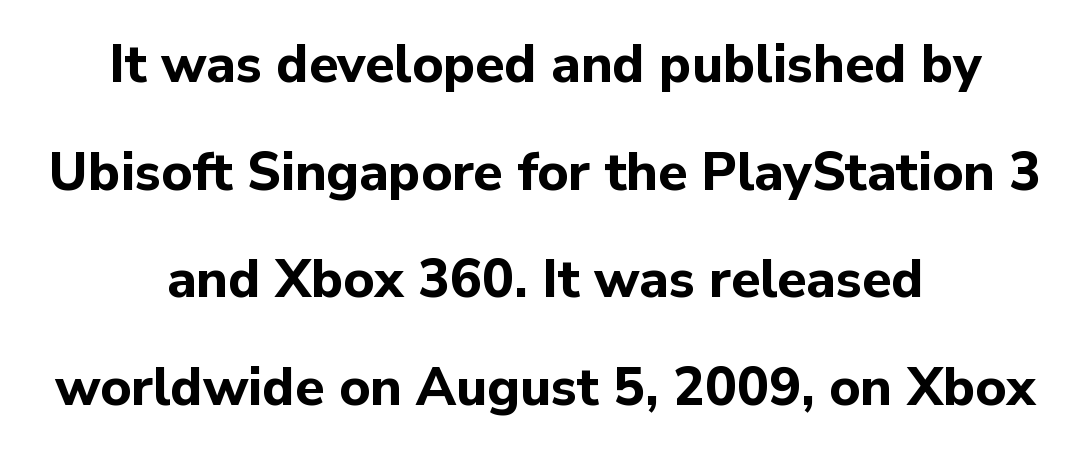
The image shows 53 px bold sans-serif type, upright; set centered, loose line spacing (2.03x), normal letter spacing, not underlined; low stroke contrast and a medium x-height.
